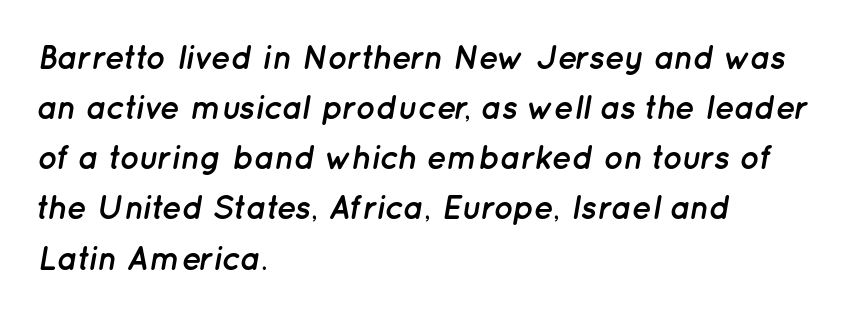
Q: Is the text bold? A: Yes.
Q: Is the text italic (slanted)? A: Yes, it leans right by about 12 degrees.
Q: Is the text underlined? A: No.
Q: How is the paragraph aligned? A: Left-aligned.
Q: Is the spacing between letters normal or unusually wide? A: Normal.
Q: Is the spacing between lines tight, normal or loose? A: Normal.
Q: Width (condensed, normal, or wide)? A: Normal.
Q: Stroke contrast? A: Low.
Q: x-height? A: Medium.
Q: Monospaced? A: No.
